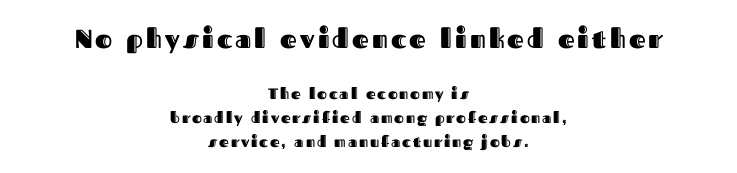
Q: Is the text italic (slanted)? A: No, it is upright.
Q: Is the text underlined? A: No.
Q: How is the paragraph aligned? A: Centered.
Q: Is the spacing between lines tight, normal or loose? A: Normal.
Q: Which block of text is set in a larger size, the first (top) or the second (bottom)? A: The first (top) one.
